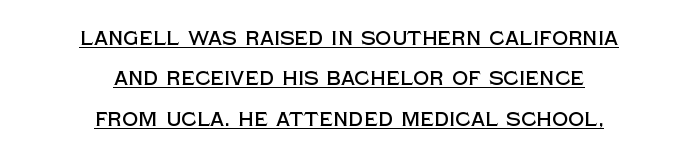
{"italic": "no", "underline": "yes", "align": "center", "line_spacing": "loose", "line_spacing_ratio": 2.02, "letter_spacing": "normal", "letter_spacing_em": 0.0, "glyph_px": 20}
